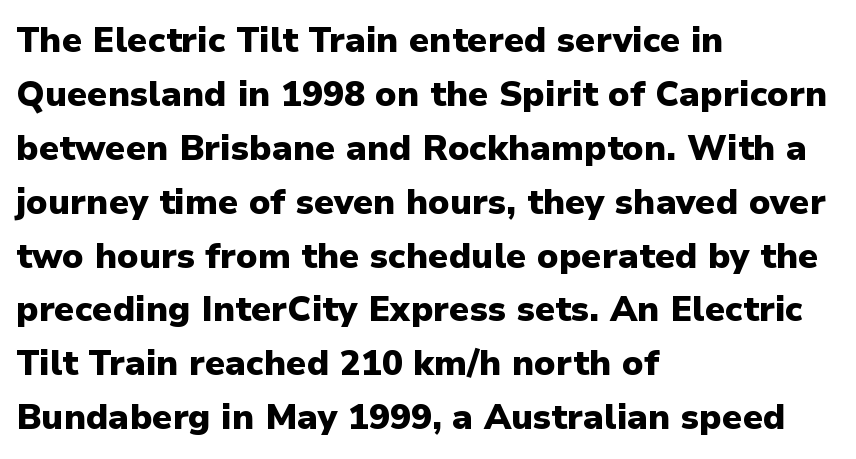
Italic: no, the glyphs are upright roman. A sans-serif font was chosen for this passage. The passage shown is emphatically bold. Summary of vertical rhythm: regular, with standard interline spacing. Has an underline been added? It has not.
